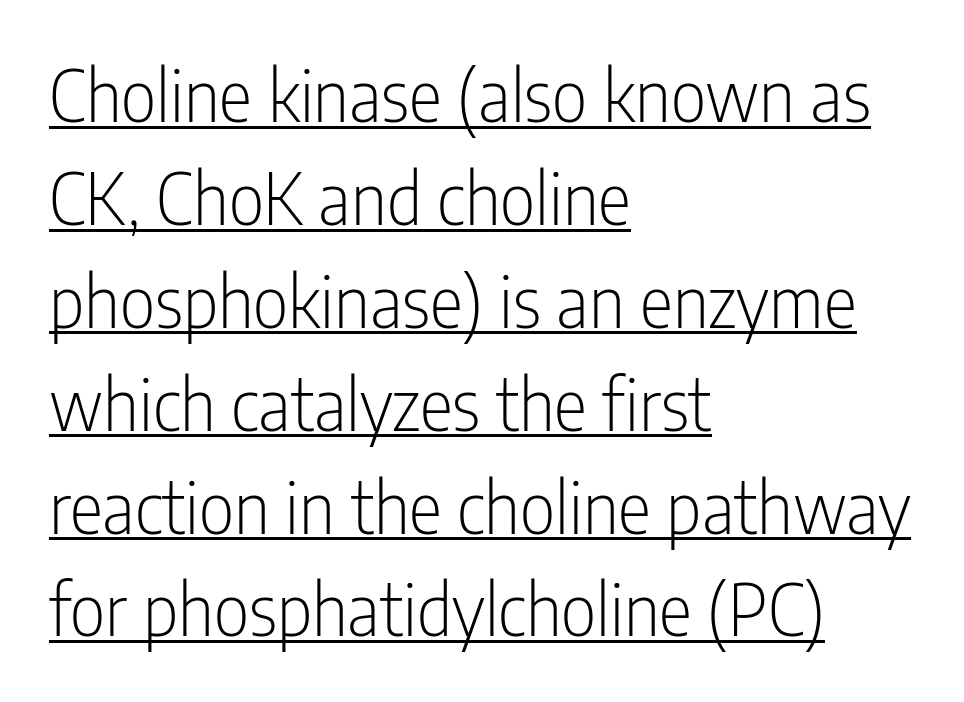
{"serif": "no", "italic": "no", "bold": "no", "weight": "light", "width": "condensed", "stroke_contrast": "low", "x_height": "medium", "monospaced": "no", "underline": "yes", "align": "left", "line_spacing": "normal", "line_spacing_ratio": 1.47, "letter_spacing": "normal", "letter_spacing_em": 0.0, "glyph_px": 70}
